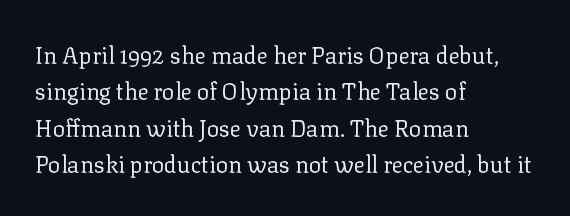
{"italic": "no", "bold": "no", "underline": "no", "align": "left", "line_spacing": "normal", "line_spacing_ratio": 1.58, "letter_spacing": "normal", "letter_spacing_em": 0.0, "glyph_px": 23}
